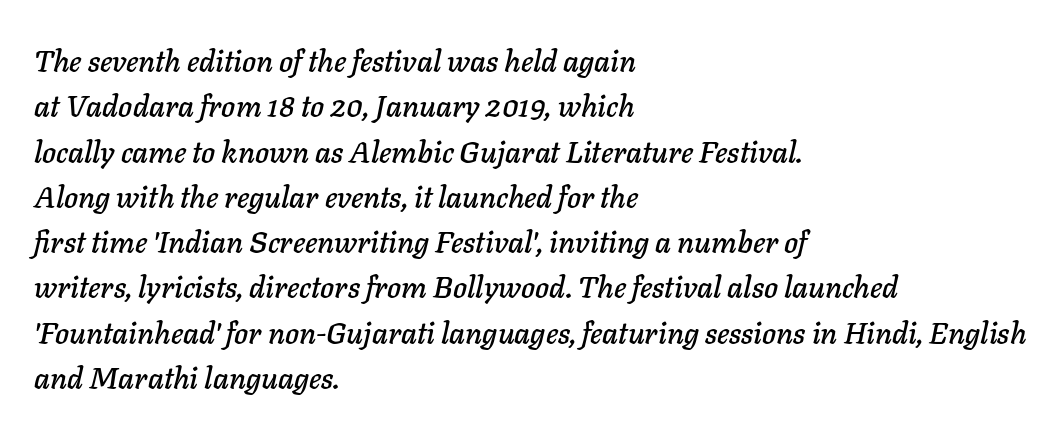
{"italic": "yes", "lean": "right", "slant_degrees": 11, "width": "normal", "stroke_contrast": "low", "x_height": "medium", "monospaced": "no", "underline": "no", "align": "left", "line_spacing": "normal", "line_spacing_ratio": 1.51, "letter_spacing": "normal", "letter_spacing_em": 0.0, "glyph_px": 30}
